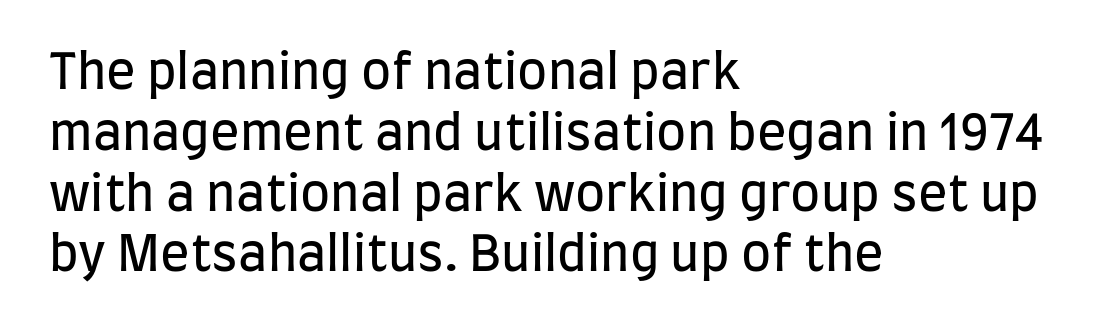
Q: Is the text bold? A: No.
Q: Is the text italic (slanted)? A: No, it is upright.
Q: Is the typeface a serif or a sans-serif typeface? A: Sans-serif.
Q: Is the text underlined? A: No.
Q: How is the paragraph aligned? A: Left-aligned.
Q: Is the spacing between letters normal or unusually wide? A: Normal.
Q: Width (condensed, normal, or wide)? A: Condensed.
Q: Stroke contrast? A: Low.
Q: x-height? A: Large.
Q: Monospaced? A: No.
